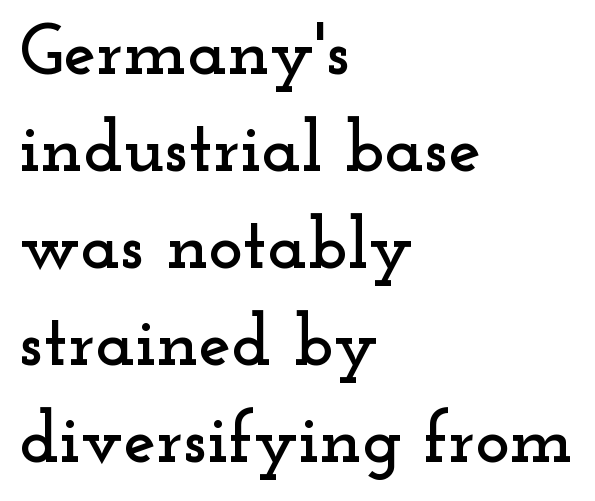
Q: Is the text italic (slanted)? A: No, it is upright.
Q: Is the typeface a serif or a sans-serif typeface? A: Serif.
Q: Is the text underlined? A: No.
Q: How is the paragraph aligned? A: Left-aligned.
Q: Is the spacing between letters normal or unusually wide? A: Normal.
Q: Is the spacing between lines tight, normal or loose? A: Normal.
Q: Width (condensed, normal, or wide)? A: Wide.
Q: Stroke contrast? A: Low.
Q: x-height? A: Small.
Q: Monospaced? A: No.
